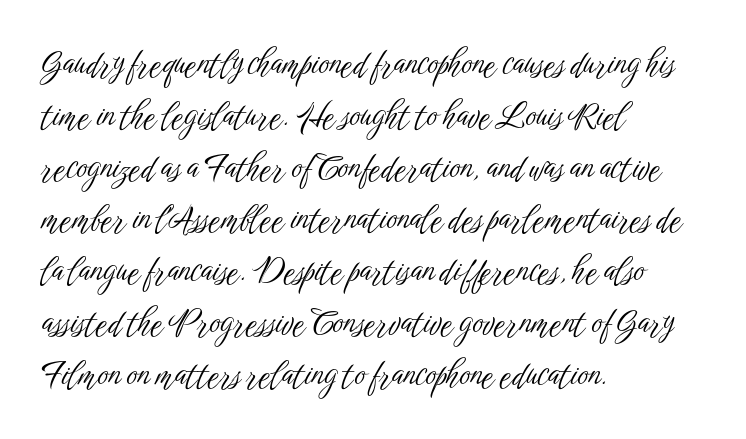
Q: Is the text bold? A: No.
Q: Is the text italic (slanted)? A: Yes.
Q: Is the typeface a serif or a sans-serif typeface? A: Sans-serif.
Q: Is the text underlined? A: No.
Q: How is the paragraph aligned? A: Left-aligned.
Q: Is the spacing between letters normal or unusually wide? A: Normal.
Q: Is the spacing between lines tight, normal or loose? A: Normal.
Q: Width (condensed, normal, or wide)? A: Condensed.
Q: Stroke contrast? A: Low.
Q: x-height? A: Medium.
Q: Monospaced? A: No.
